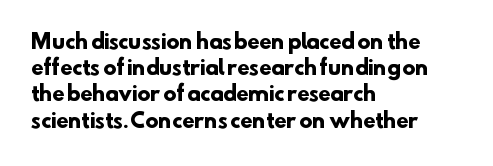
This block has exactly the height ordinary leading produces. As a designer I'd log this as weight 700, bold. The line texture is even and compact thanks to regular tracking. Layout note: lines flush left. The area under the type is left untouched.
